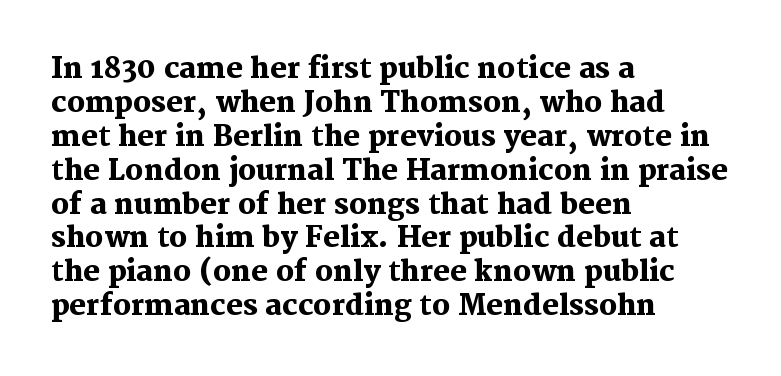
Students, this is bold: see how much ink each stroke carries. Designer's note — italics off, roman on. The passage shown is typeset with a serif family. These lines are set flush left with a ragged right edge.
